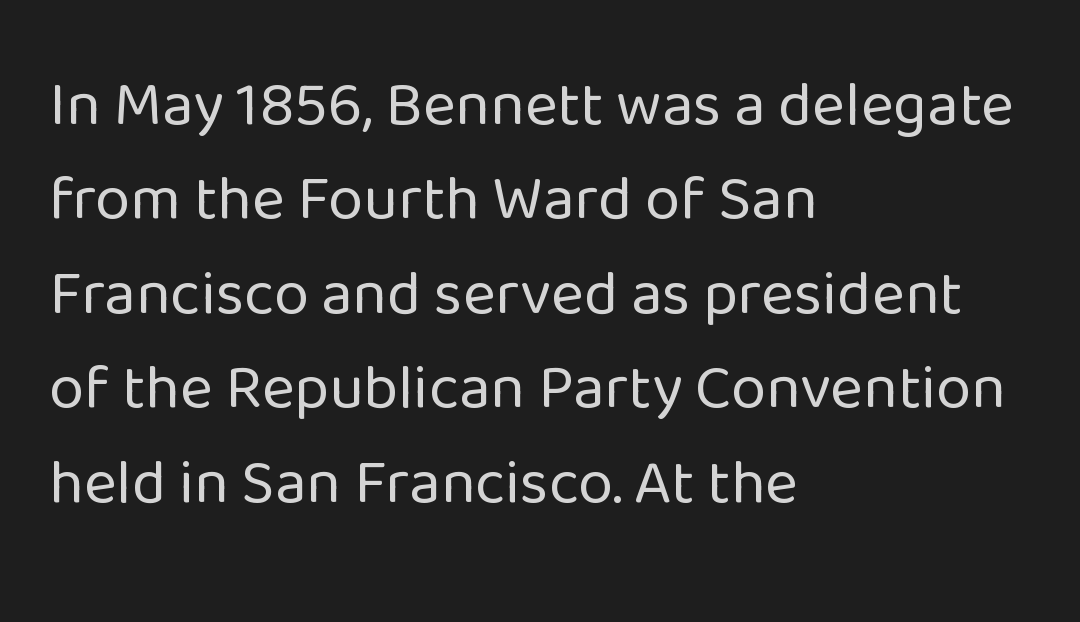
Q: Is the text bold? A: No.
Q: Is the text italic (slanted)? A: No, it is upright.
Q: Is the typeface a serif or a sans-serif typeface? A: Sans-serif.
Q: Is the text underlined? A: No.
Q: How is the paragraph aligned? A: Left-aligned.
Q: Is the spacing between letters normal or unusually wide? A: Normal.
Q: Is the spacing between lines tight, normal or loose? A: Normal.
Q: Width (condensed, normal, or wide)? A: Normal.
Q: Stroke contrast? A: Low.
Q: x-height? A: Medium.
Q: Monospaced? A: No.
